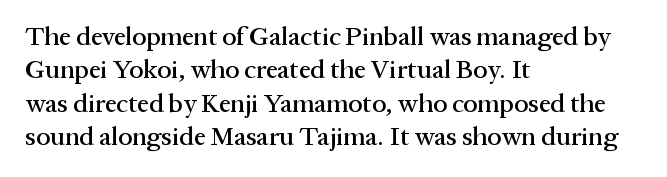
Beneath every word, the page is bare. Evenly set lines give the paragraph a standard silhouette. The compositor pushed each line to the left boundary. Spacing between characters is what you'd get straight out of the box. When letters stand straight like this, we call the style roman or upright.
